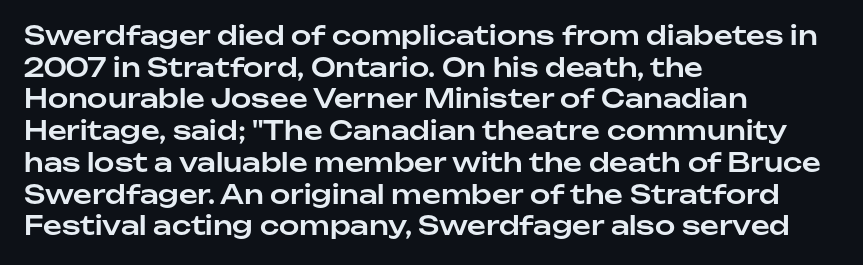
Q: Is the text italic (slanted)? A: No, it is upright.
Q: Is the text underlined? A: No.
Q: How is the paragraph aligned? A: Left-aligned.
Q: Is the spacing between letters normal or unusually wide? A: Normal.
